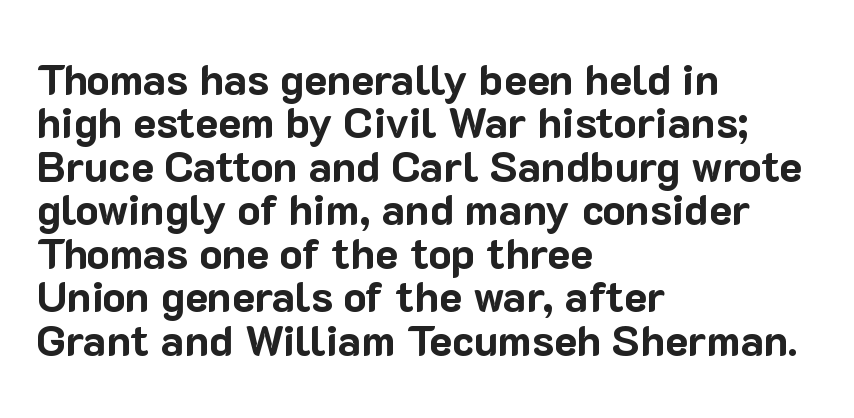
The image shows 43 px bold sans-serif type, upright; set left-aligned, tight line spacing (1.01x), normal letter spacing, not underlined; low stroke contrast and a medium x-height.
